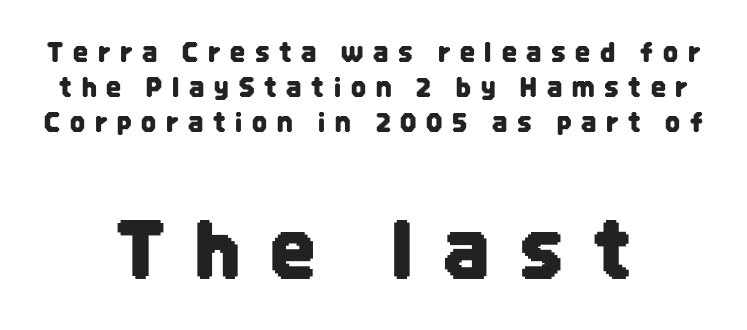
Q: Is the text italic (slanted)? A: No, it is upright.
Q: Is the typeface a serif or a sans-serif typeface? A: Sans-serif.
Q: Is the text underlined? A: No.
Q: How is the paragraph aligned? A: Centered.
Q: Is the spacing between letters normal or unusually wide? A: Unusually wide.
Q: Is the spacing between lines tight, normal or loose? A: Normal.
Q: Which block of text is set in a larger size, the first (top) or the second (bottom)? A: The second (bottom) one.
Q: Width (condensed, normal, or wide)? A: Condensed.
Q: Stroke contrast? A: Low.
Q: x-height? A: Large.
Q: Monospaced? A: No.
